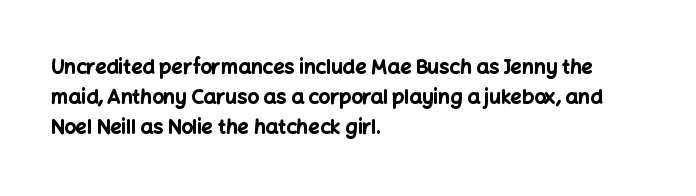
The image shows 20 px bold type, upright; set left-aligned, normal line spacing (1.5x), normal letter spacing, not underlined.
